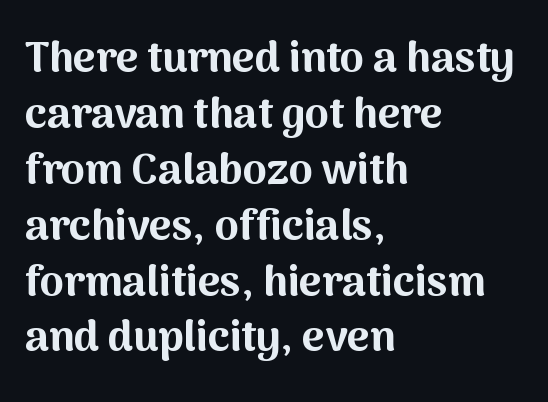
{"serif": "no", "italic": "no", "bold": "yes", "weight": "bold", "width": "normal", "stroke_contrast": "medium", "x_height": "medium", "monospaced": "no", "underline": "no", "align": "left", "line_spacing": "normal", "line_spacing_ratio": 1.3, "letter_spacing": "normal", "letter_spacing_em": 0.0, "glyph_px": 43}
